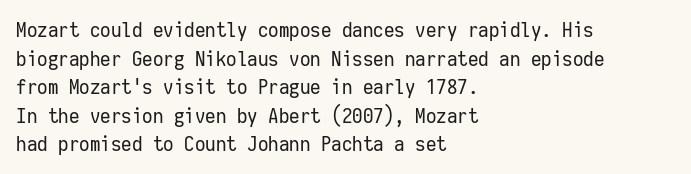
Line beginnings align vertically; line endings do not. Whoever set this chose a conventional vertical rhythm. Stroke mass is kept to a normal reading level or below. Nobody touched the tracking dial on this one.
